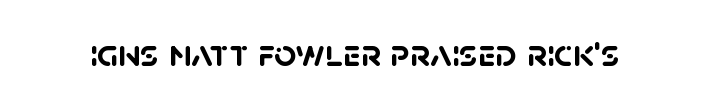
Serifs: no, the terminals of the letterforms are clean. Honestly, the letter spacing is just normal — you wouldn't notice it. Letters rest on an invisible, unmarked baseline. Weight check: bold — yes, fully. Do the characters align in a grid? No, the font is proportional.
